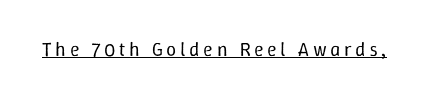
The image shows 20 px text type, upright; set underlined.
